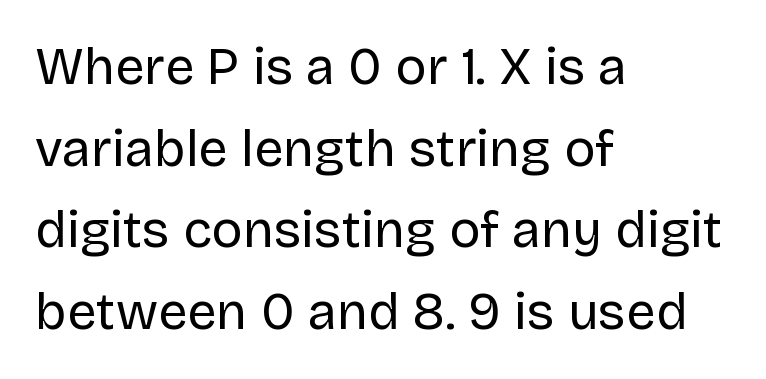
Q: Is the text bold? A: No.
Q: Is the text italic (slanted)? A: No, it is upright.
Q: Is the typeface a serif or a sans-serif typeface? A: Sans-serif.
Q: Is the text underlined? A: No.
Q: How is the paragraph aligned? A: Left-aligned.
Q: Is the spacing between letters normal or unusually wide? A: Normal.
Q: Is the spacing between lines tight, normal or loose? A: Normal.
Q: Width (condensed, normal, or wide)? A: Normal.
Q: Stroke contrast? A: Low.
Q: x-height? A: Large.
Q: Monospaced? A: No.
